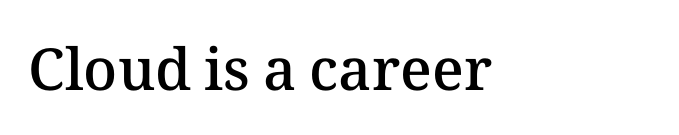
The image shows 58 px semibold type, upright; set left-aligned, normal letter spacing, not underlined; medium stroke contrast and a medium x-height.
